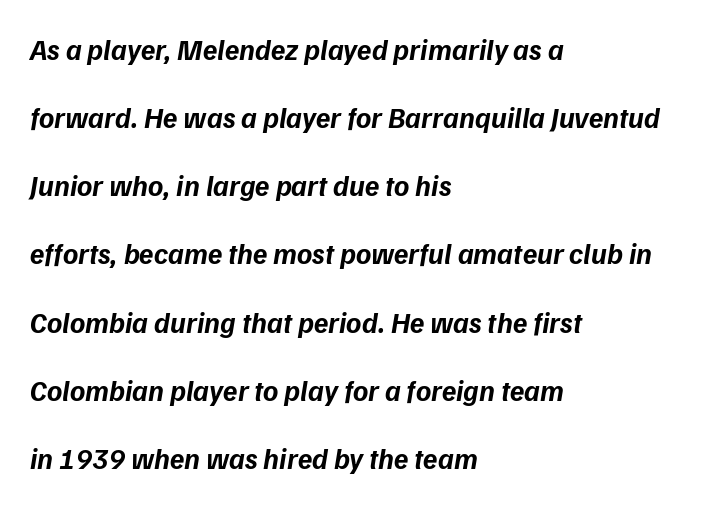
The image shows 29 px bold sans-serif type; set left-aligned, loose line spacing (2.35x), normal letter spacing, not underlined; low stroke contrast and a medium x-height.
